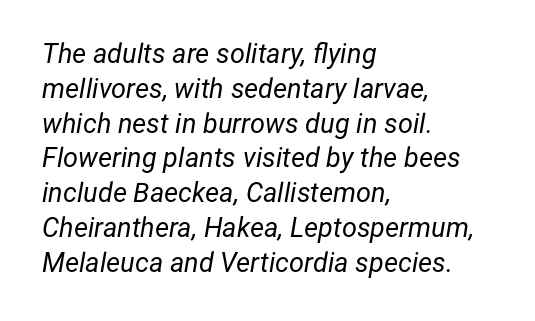
The image shows 27 px text type, italic (leaning right); set left-aligned, normal line spacing (1.29x), normal letter spacing, not underlined.
